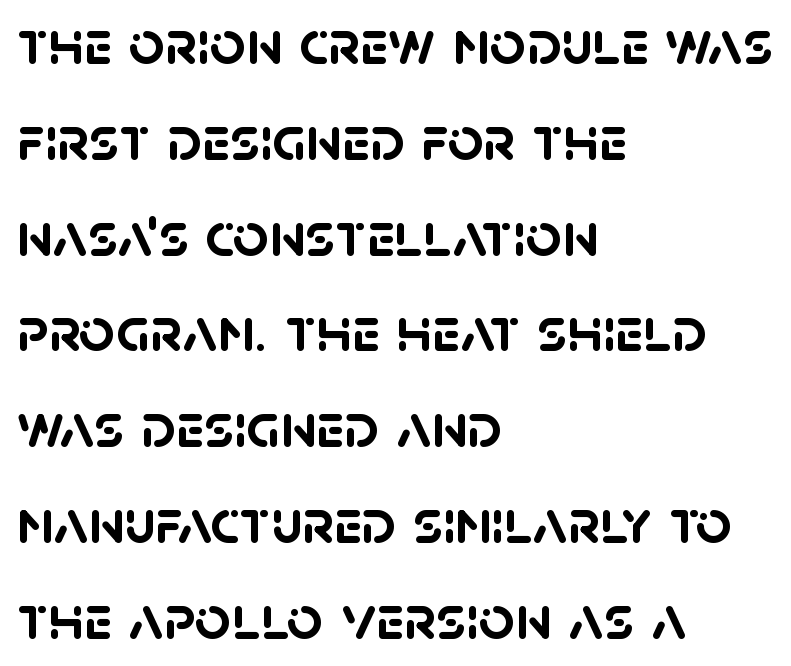
Emphasis by weight is at full strength: bold. What stands out about the letter spacing? Nothing — it is the standard amount. The type family on display is of the sans-serif kind. Regarding leading, the lines here are spaced in the standard way. Descenders are the only things crossing below the line. The rag falls on the right side of this text block.
